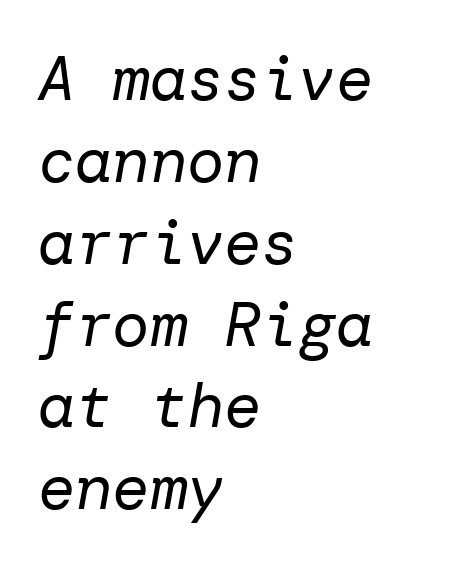
{"italic": "yes", "lean": "right", "slant_degrees": 10, "bold": "no", "weight": "regular", "width": "normal", "stroke_contrast": "low", "x_height": "medium", "underline": "no", "align": "left", "line_spacing": "normal", "line_spacing_ratio": 1.32, "letter_spacing": "normal", "letter_spacing_em": 0.0, "glyph_px": 62}
